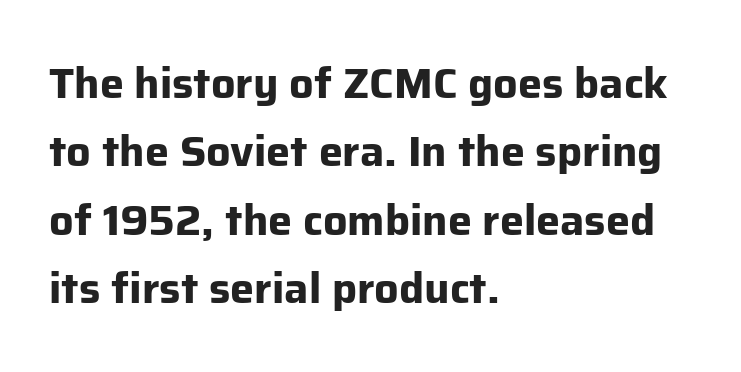
The image shows 43 px bold sans-serif type, upright; set left-aligned, normal line spacing (1.59x), normal letter spacing, not underlined; low stroke contrast and a medium x-height.
